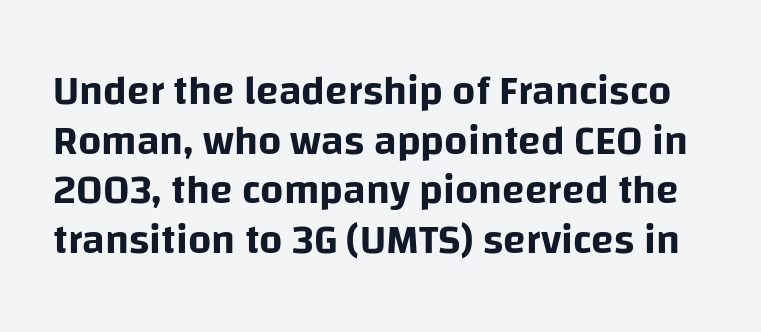
The image shows 41 px sans-serif type, upright; set line spacing 1.21x, normal letter spacing, not underlined; low stroke contrast and a large x-height.
